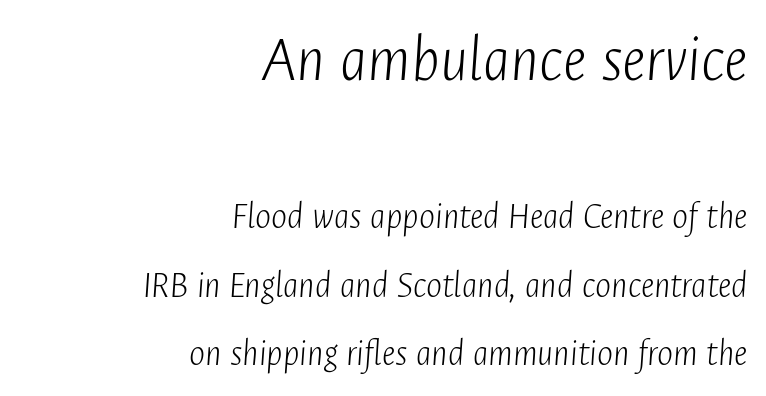
The image shows 67 px light, condensed type, italic (leaning right); set right-aligned, line spacing 1.8x, normal letter spacing, not underlined; the first (top) block is 1.76x larger; low stroke contrast and a medium x-height.
